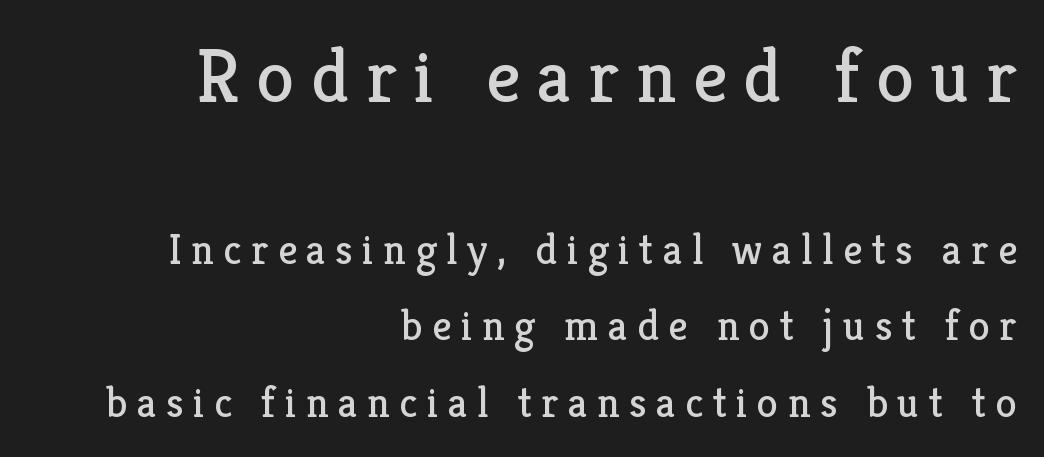
Scale decreases going downward across the two blocks. Is this a heavy cut? Hardly; it is regular or lighter. Clear beneath every line of the passage. Looks like regular typesetting: each glyph gets only the width it needs. This sample uses expanded letter spacing, leaving extra air between glyphs. Layout note: lines flush right.
